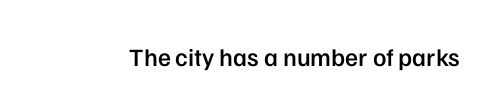
Q: Is the text bold? A: Semi-bold.
Q: Is the text italic (slanted)? A: No, it is upright.
Q: Is the text underlined? A: No.
Q: Is the spacing between letters normal or unusually wide? A: Normal.
